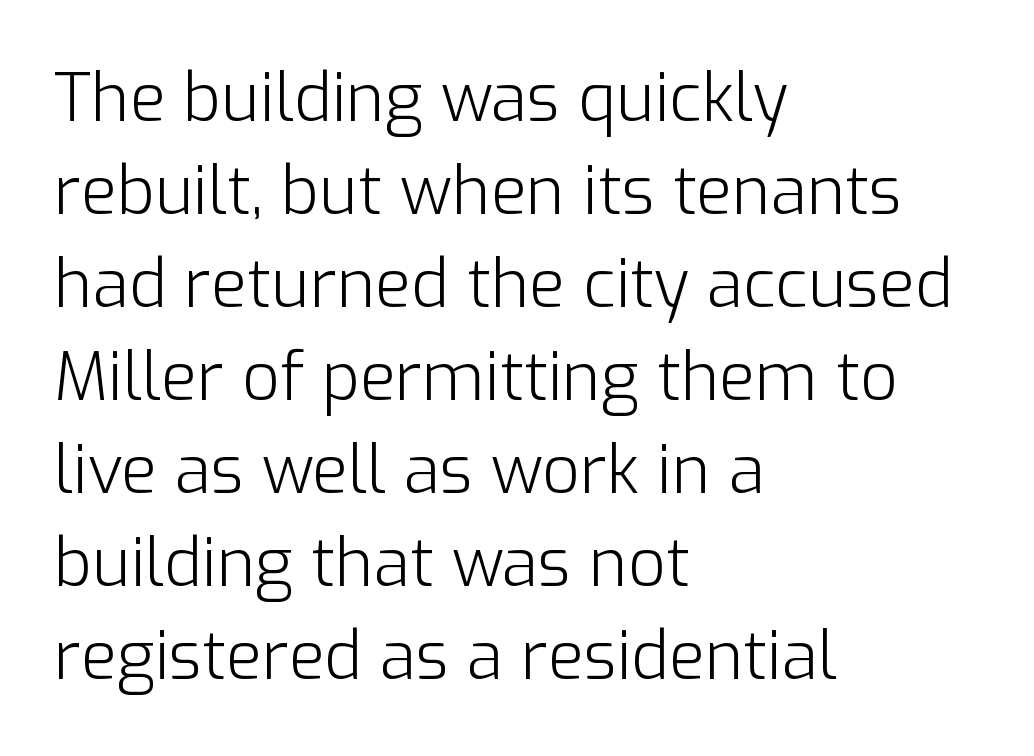
Q: Is the text bold? A: No.
Q: Is the text italic (slanted)? A: No, it is upright.
Q: Is the typeface a serif or a sans-serif typeface? A: Sans-serif.
Q: Is the text underlined? A: No.
Q: How is the paragraph aligned? A: Left-aligned.
Q: Is the spacing between letters normal or unusually wide? A: Normal.
Q: Is the spacing between lines tight, normal or loose? A: Normal.
Q: Width (condensed, normal, or wide)? A: Normal.
Q: Stroke contrast? A: Low.
Q: x-height? A: Medium.
Q: Monospaced? A: No.
